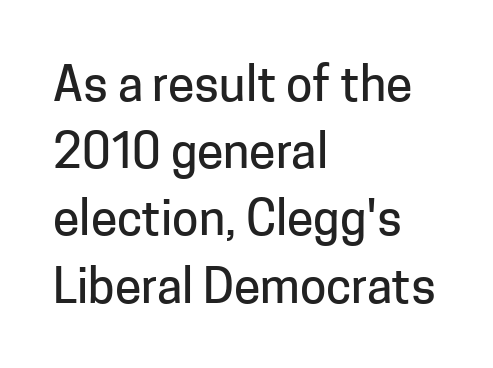
The image shows 48 px sans-serif type, upright; set left-aligned, normal line spacing (1.4x), normal letter spacing, not underlined; low stroke contrast and a medium x-height.
